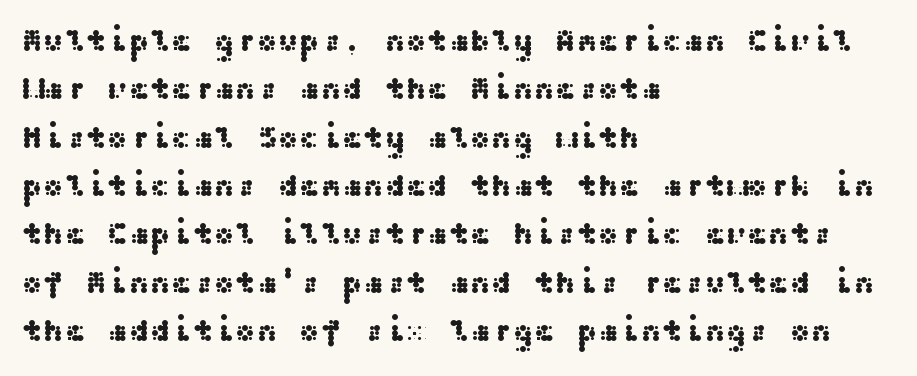
Rendered with straight, roman letterforms. Is the letter spacing exaggerated? No — it looks like the ordinary default. Descenders are the only things crossing below the line. Caption: multi-line text, flush left, ragged right. What's the leading like? Ordinary, nothing unusual.
